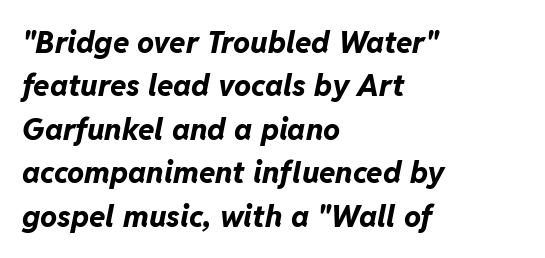
Q: Is the text bold? A: Yes.
Q: Is the text italic (slanted)? A: Yes, it leans right by about 11 degrees.
Q: Is the text underlined? A: No.
Q: How is the paragraph aligned? A: Left-aligned.
Q: Is the spacing between letters normal or unusually wide? A: Normal.
Q: Is the spacing between lines tight, normal or loose? A: Normal.
Q: Width (condensed, normal, or wide)? A: Normal.
Q: Stroke contrast? A: Low.
Q: x-height? A: Medium.
Q: Monospaced? A: No.
